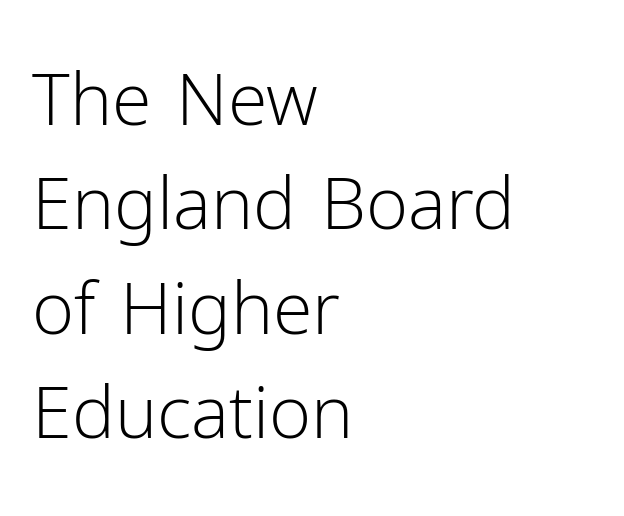
The image shows 72 px light sans-serif type, upright; set left-aligned, normal line spacing (1.45x), normal letter spacing, not underlined; low stroke contrast and a medium x-height.
